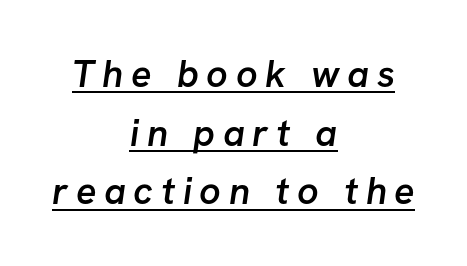
{"serif": "no", "bold": "semi", "weight": "semibold", "width": "normal", "stroke_contrast": "low", "x_height": "medium", "monospaced": "no", "underline": "yes", "align": "center", "line_spacing": "normal", "line_spacing_ratio": 1.54, "letter_spacing": "wide", "letter_spacing_em": 0.2, "glyph_px": 38}
